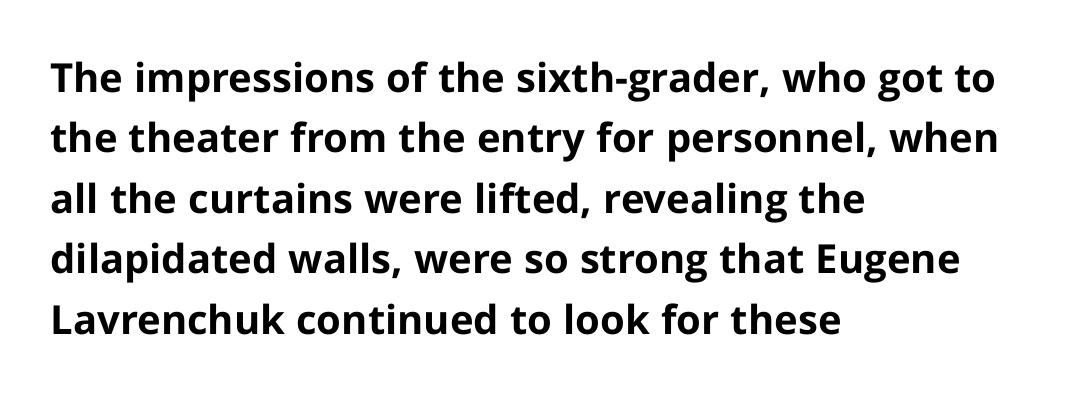
{"serif": "no", "italic": "no", "bold": "yes", "weight": "bold", "width": "normal", "stroke_contrast": "low", "x_height": "medium", "monospaced": "no", "underline": "no", "align": "left", "line_spacing": "normal", "line_spacing_ratio": 1.51, "letter_spacing": "normal", "letter_spacing_em": 0.0, "glyph_px": 40}
